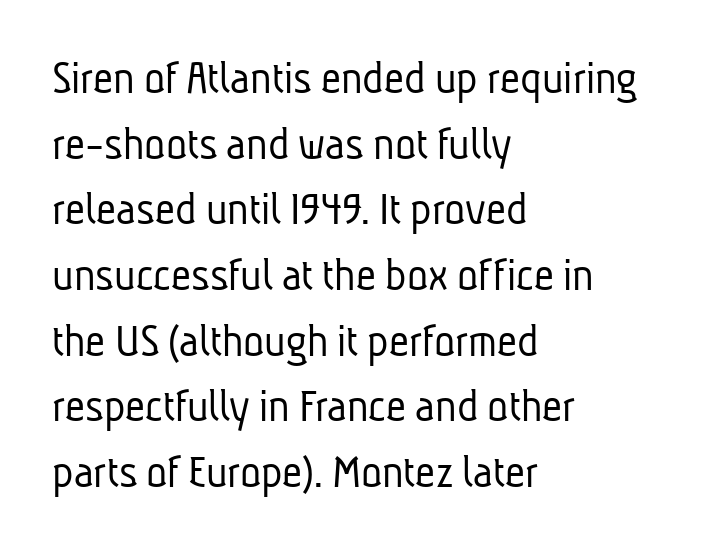
{"serif": "no", "bold": "no", "weight": "light", "width": "condensed", "stroke_contrast": "low", "x_height": "medium", "monospaced": "no", "underline": "no", "align": "left", "line_spacing": "normal", "line_spacing_ratio": 1.34, "letter_spacing": "normal", "letter_spacing_em": 0.0, "glyph_px": 49}
